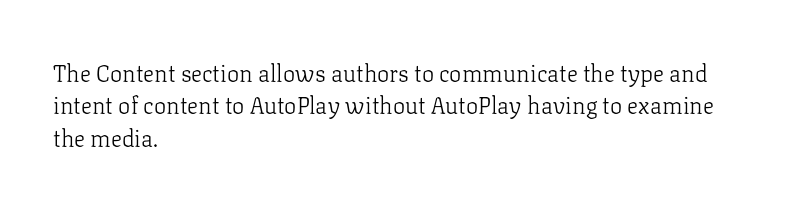
Q: Is the text bold? A: No.
Q: Is the text italic (slanted)? A: No, it is upright.
Q: Is the text underlined? A: No.
Q: How is the paragraph aligned? A: Left-aligned.
Q: Is the spacing between letters normal or unusually wide? A: Normal.
Q: Is the spacing between lines tight, normal or loose? A: Normal.
